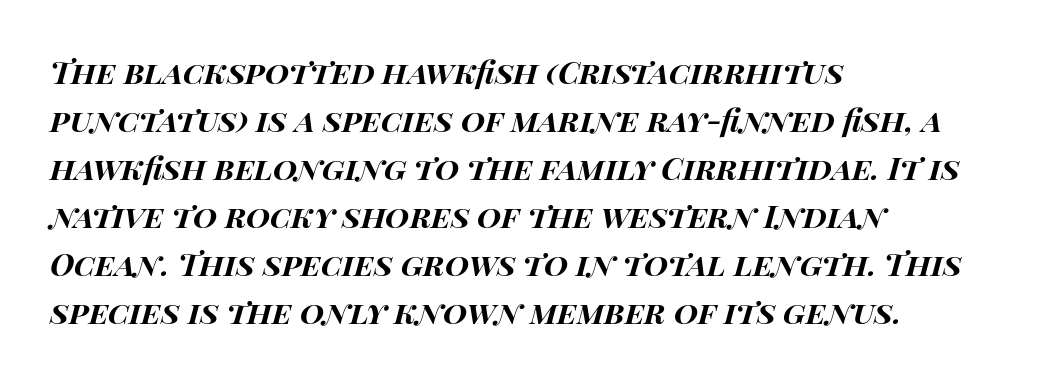
The image shows 31 px bold, wide type, italic (leaning right); set left-aligned, normal line spacing (1.55x), normal letter spacing, not underlined; high stroke contrast and a large x-height.
